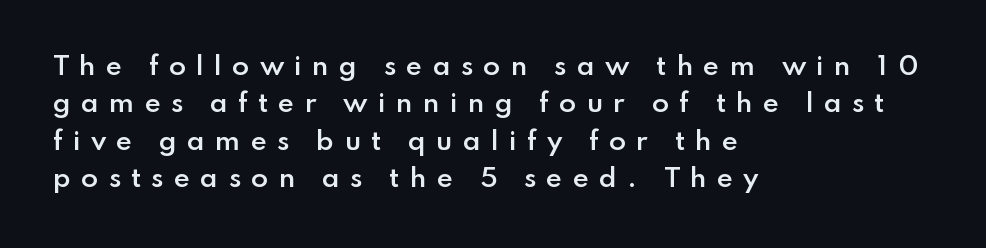
Q: Is the text bold? A: Semi-bold.
Q: Is the text italic (slanted)? A: No, it is upright.
Q: Is the text underlined? A: No.
Q: How is the paragraph aligned? A: Left-aligned.
Q: Is the spacing between letters normal or unusually wide? A: Unusually wide.
Q: Is the spacing between lines tight, normal or loose? A: Normal.
